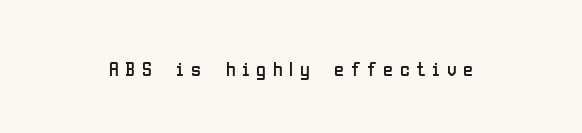
{"italic": "no", "bold": "no", "underline": "no", "letter_spacing": "wide", "letter_spacing_em": 0.33, "glyph_px": 20}
